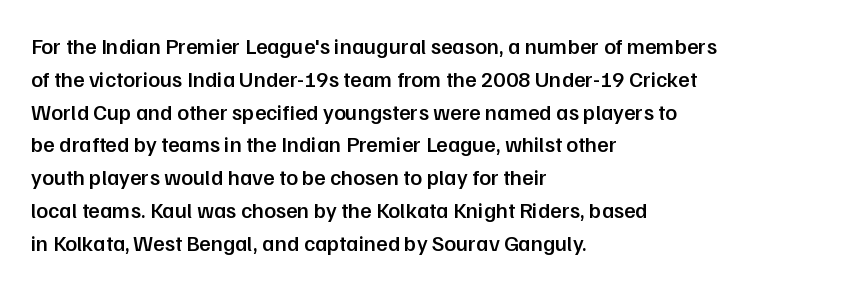
This sample is left-justified, so line endings fall wherever the words run out. Has an underline been added? It has not. The glyphs have the mass of a demibold cut, below bold. Nothing unusual about the tracking: characters are spaced as the font intends.
